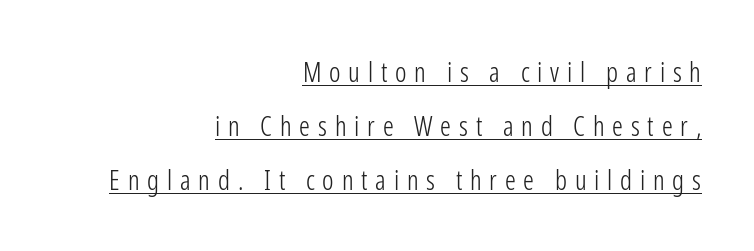
The image shows 27 px text type, upright; set right-aligned, loose line spacing (2.0x), unusually wide letter spacing (+0.29 em), underlined.
